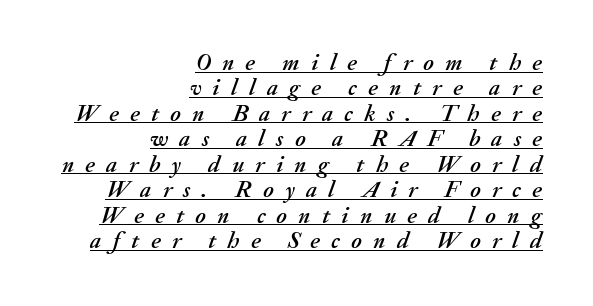
If you drew a line through each stem, it would be angled. The lettering is marked with a stroke running underneath it. Very little white space separates one row of letters from the next. The passage shown has open, widely tracked lettering throughout. All the whitespace from short lines collects on the left.
